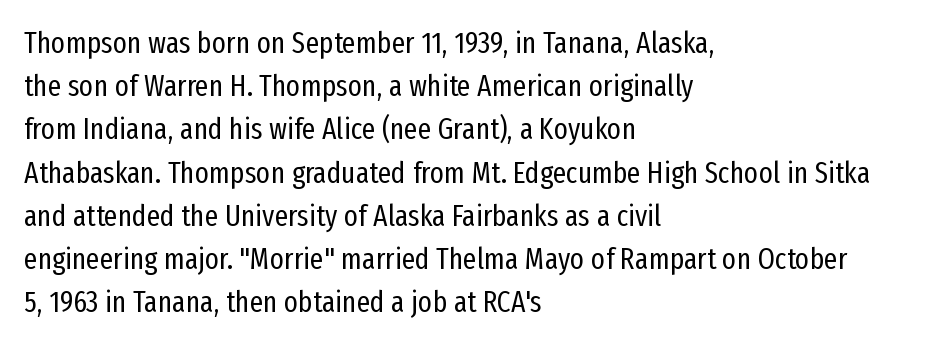
Q: Is the text bold? A: No.
Q: Is the text italic (slanted)? A: No, it is upright.
Q: Is the typeface a serif or a sans-serif typeface? A: Sans-serif.
Q: Is the text underlined? A: No.
Q: How is the paragraph aligned? A: Left-aligned.
Q: Is the spacing between letters normal or unusually wide? A: Normal.
Q: Is the spacing between lines tight, normal or loose? A: Normal.
Q: Width (condensed, normal, or wide)? A: Condensed.
Q: Stroke contrast? A: Low.
Q: x-height? A: Medium.
Q: Monospaced? A: No.
